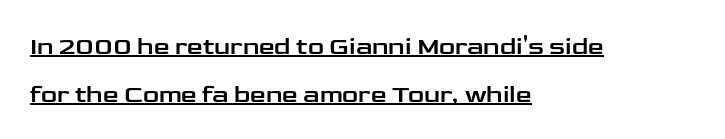
Q: Is the text italic (slanted)? A: No, it is upright.
Q: Is the text underlined? A: Yes.
Q: How is the paragraph aligned? A: Left-aligned.
Q: Is the spacing between letters normal or unusually wide? A: Normal.
Q: Is the spacing between lines tight, normal or loose? A: Loose.
